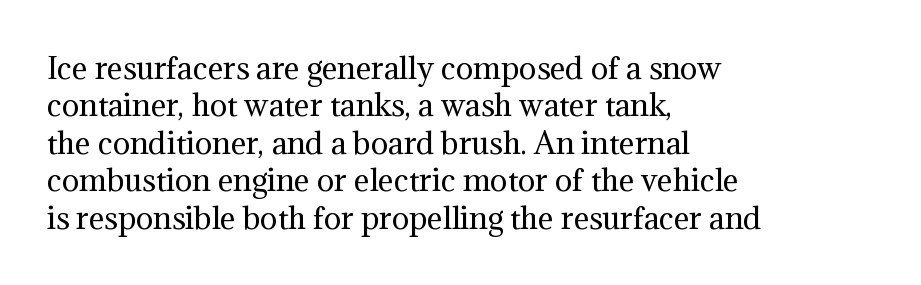
The image shows 29 px regular-weight serif type, upright; set left-aligned, normal line spacing (1.29x), normal letter spacing, not underlined; medium stroke contrast and a medium x-height.
